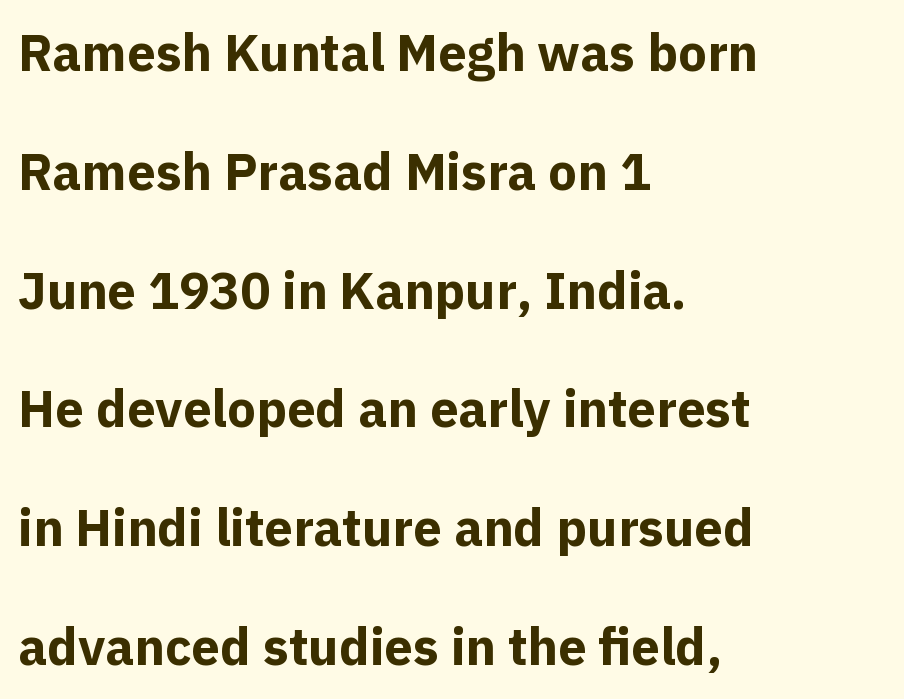
The image shows 51 px bold sans-serif type, upright; set left-aligned, loose line spacing (2.33x), normal letter spacing, not underlined; a medium x-height.
